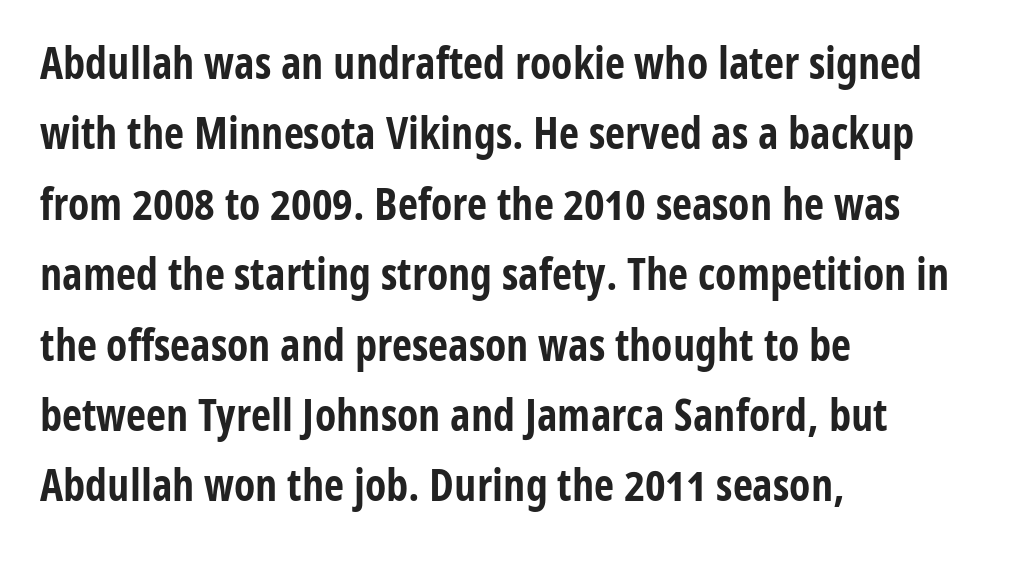
Q: Is the text bold? A: Yes.
Q: Is the text italic (slanted)? A: No, it is upright.
Q: Is the typeface a serif or a sans-serif typeface? A: Sans-serif.
Q: Is the text underlined? A: No.
Q: How is the paragraph aligned? A: Left-aligned.
Q: Is the spacing between letters normal or unusually wide? A: Normal.
Q: Is the spacing between lines tight, normal or loose? A: Normal.
Q: Width (condensed, normal, or wide)? A: Condensed.
Q: Stroke contrast? A: Low.
Q: x-height? A: Medium.
Q: Monospaced? A: No.
